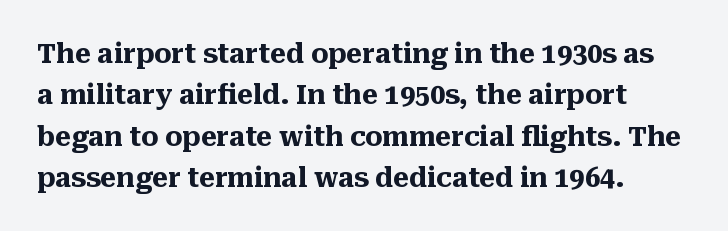
Q: Is the text bold? A: Yes.
Q: Is the text italic (slanted)? A: No, it is upright.
Q: Is the text underlined? A: No.
Q: How is the paragraph aligned? A: Left-aligned.
Q: Is the spacing between letters normal or unusually wide? A: Normal.
Q: Is the spacing between lines tight, normal or loose? A: Normal.
